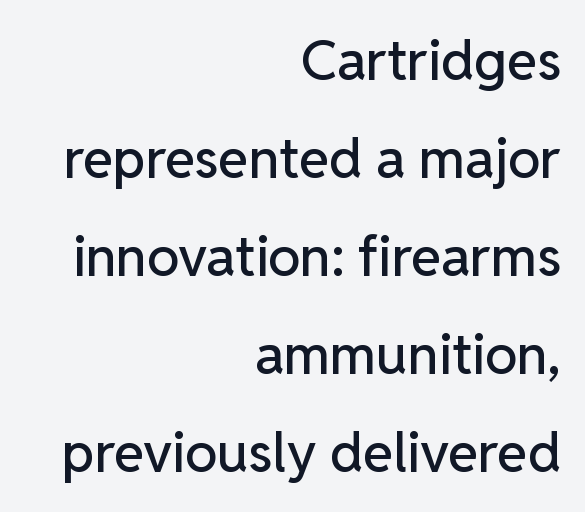
Q: Is the text italic (slanted)? A: No, it is upright.
Q: Is the typeface a serif or a sans-serif typeface? A: Sans-serif.
Q: Is the text underlined? A: No.
Q: How is the paragraph aligned? A: Right-aligned.
Q: Is the spacing between letters normal or unusually wide? A: Normal.
Q: Width (condensed, normal, or wide)? A: Normal.
Q: Stroke contrast? A: Low.
Q: x-height? A: Medium.
Q: Monospaced? A: No.
